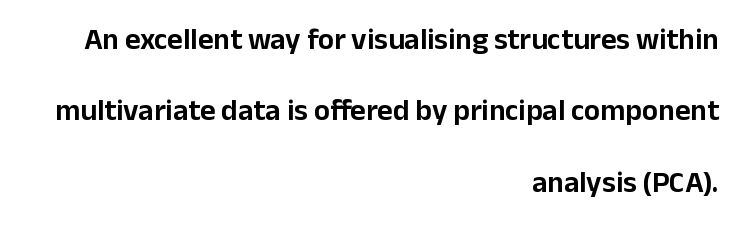
The image shows 30 px sans-serif type, upright; set right-aligned, loose line spacing (2.38x), normal letter spacing, not underlined; low stroke contrast and a medium x-height.
